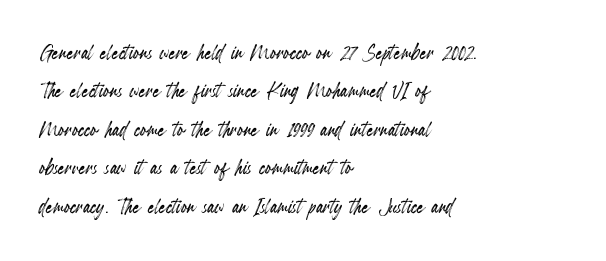
{"underline": "no", "align": "left", "line_spacing": "normal", "line_spacing_ratio": 1.48, "letter_spacing": "normal", "letter_spacing_em": 0.0, "glyph_px": 26}
